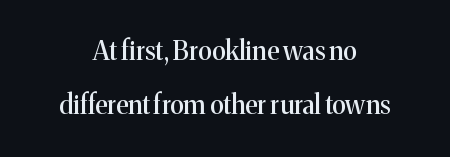
The image shows 26 px text type, upright; set centered, loose line spacing (2.09x), normal letter spacing, not underlined.
